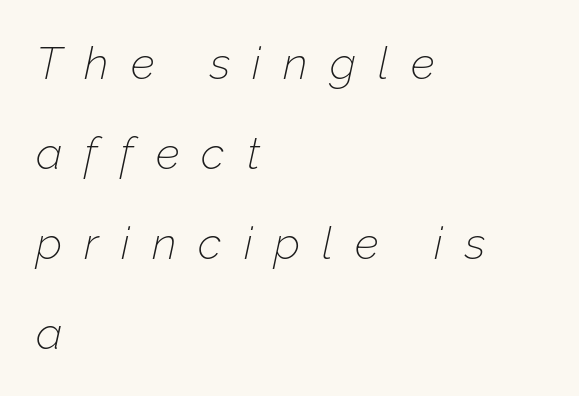
{"italic": "yes", "lean": "right", "slant_degrees": 12, "bold": "no", "weight": "thin", "width": "normal", "stroke_contrast": "low", "x_height": "medium", "monospaced": "no", "underline": "no", "align": "left", "line_spacing": "loose", "line_spacing_ratio": 2.0, "letter_spacing": "wide", "letter_spacing_em": 0.49, "glyph_px": 45}
